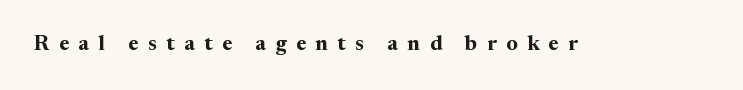
Between one letter and the next there's a generous, obvious gap. The space beneath each line is pristine and unruled. Ascenders rise straight up at ninety degrees. The glyphs have the mass of a bold cut.
